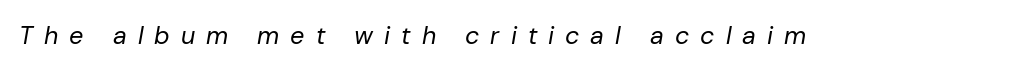
The image shows 25 px text type, italic (leaning right); set unusually wide letter spacing (+0.44 em), not underlined.
